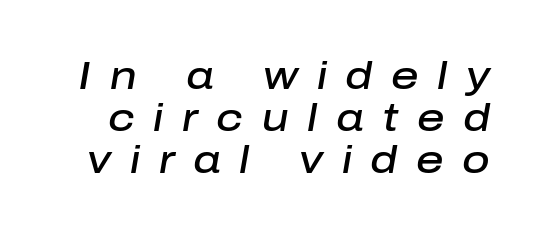
{"italic": "yes", "lean": "right", "slant_degrees": 10, "bold": "semi", "weight": "semibold", "width": "normal", "stroke_contrast": "low", "x_height": "medium", "monospaced": "no", "underline": "no", "line_spacing": "tight", "line_spacing_ratio": 1.11, "letter_spacing": "wide", "letter_spacing_em": 0.49, "glyph_px": 38}
